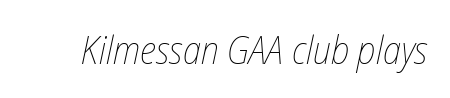
The image shows 39 px thin, condensed type, italic (leaning right); set normal letter spacing, not underlined; low stroke contrast and a medium x-height.
